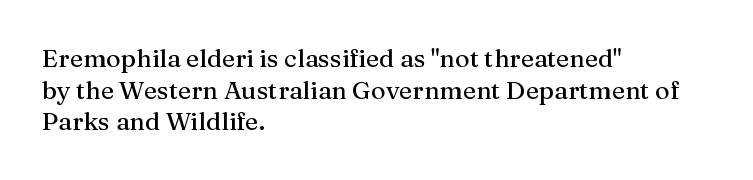
Q: Is the text italic (slanted)? A: No, it is upright.
Q: Is the text underlined? A: No.
Q: How is the paragraph aligned? A: Left-aligned.
Q: Is the spacing between letters normal or unusually wide? A: Normal.
Q: Is the spacing between lines tight, normal or loose? A: Normal.
